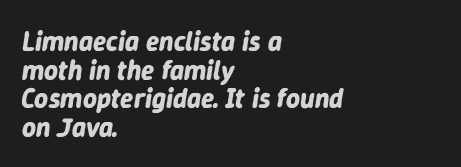
{"italic": "yes", "lean": "right", "slant_degrees": 9, "bold": "yes", "underline": "no", "align": "left", "line_spacing": "tight", "line_spacing_ratio": 1.06, "letter_spacing": "normal", "letter_spacing_em": 0.0, "glyph_px": 27}
